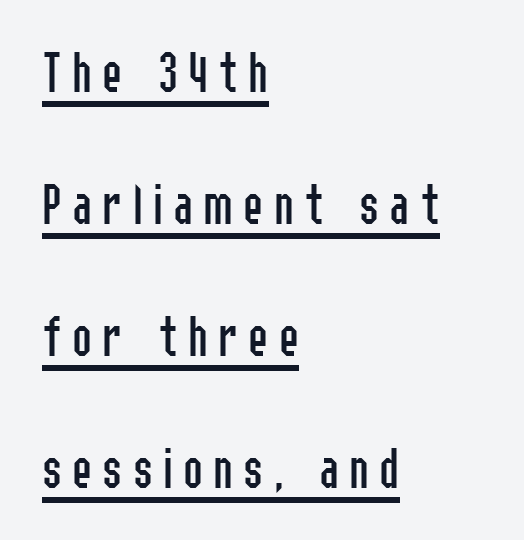
{"serif": "no", "italic": "no", "bold": "no", "weight": "regular", "width": "condensed", "stroke_contrast": "low", "x_height": "medium", "monospaced": "no", "underline": "yes", "align": "left", "line_spacing": "loose", "line_spacing_ratio": 2.2, "glyph_px": 60}
